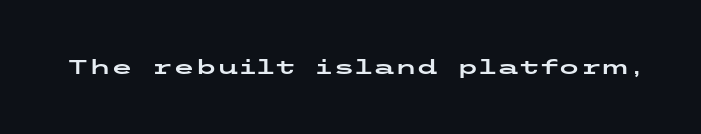
Q: Is the text italic (slanted)? A: No, it is upright.
Q: Is the text underlined? A: No.
Q: Is the spacing between letters normal or unusually wide? A: Normal.
